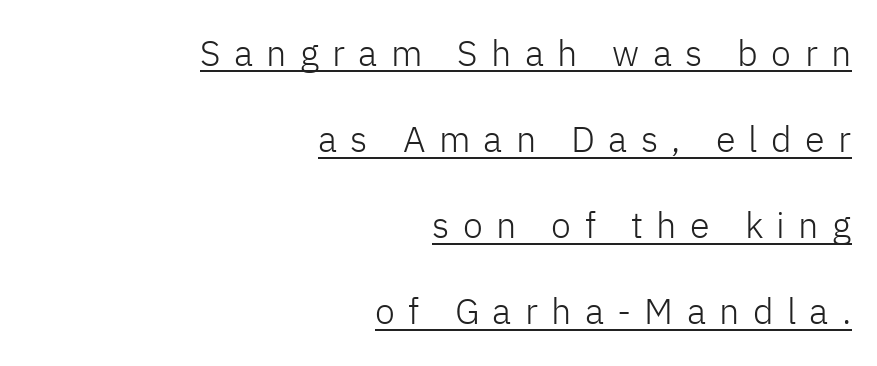
The image shows 36 px light sans-serif type, upright; set right-aligned, loose line spacing (2.39x), unusually wide letter spacing (+0.37 em), underlined; low stroke contrast and a medium x-height.
